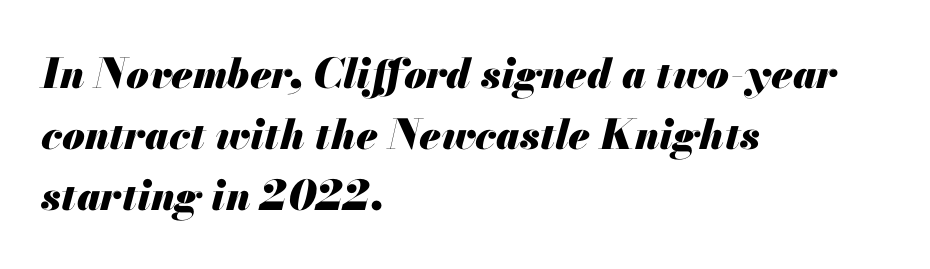
The image shows 41 px heavy type, italic (leaning right); set left-aligned, normal line spacing (1.49x), normal letter spacing, not underlined; medium stroke contrast and a small x-height.
